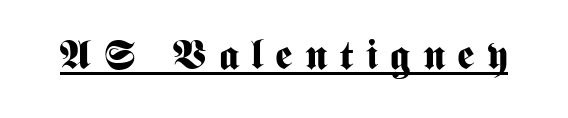
Compared with typical body copy, the letter spacing here is much looser. A typesetter would call this proportional, since set widths differ per character. Classification — sans serif. Does the lettering tilt? It doesn't — this is upright.
